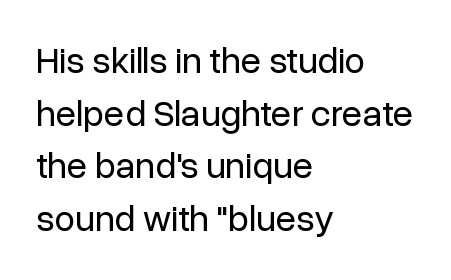
The image shows 37 px regular-weight sans-serif type, upright; set left-aligned, normal line spacing (1.42x), normal letter spacing, not underlined; low stroke contrast and a medium x-height.
